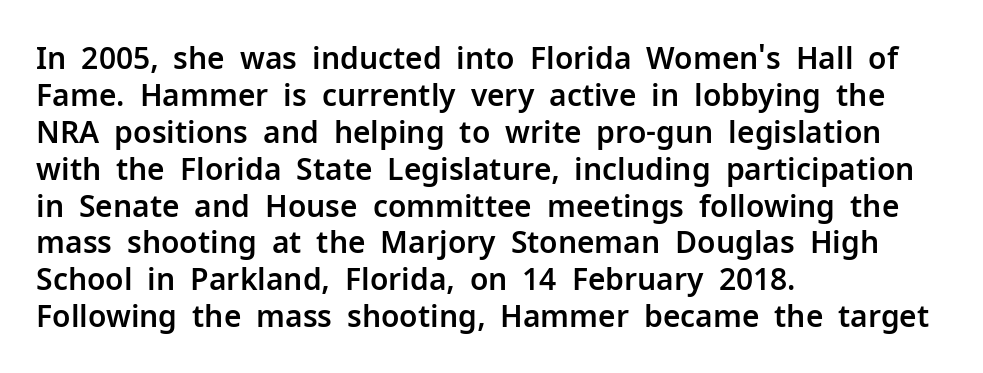
The letters stand upright; this is a roman face. Each word holds together tightly as a unit, with standard inter-letter gaps. The passage shown is typed in a proportional face where columns would drift. The baseline area is clear.
